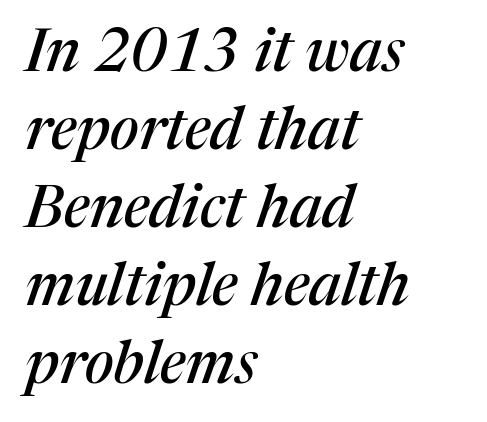
Q: Is the text italic (slanted)? A: Yes, it leans right by about 17 degrees.
Q: Is the typeface a serif or a sans-serif typeface? A: Serif.
Q: Is the text underlined? A: No.
Q: How is the paragraph aligned? A: Left-aligned.
Q: Is the spacing between letters normal or unusually wide? A: Normal.
Q: Is the spacing between lines tight, normal or loose? A: Normal.
Q: Width (condensed, normal, or wide)? A: Normal.
Q: Stroke contrast? A: Medium.
Q: x-height? A: Medium.
Q: Monospaced? A: No.
